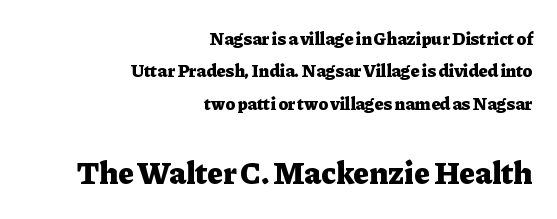
{"serif": "yes", "italic": "no", "bold": "yes", "weight": "heavy", "width": "normal", "stroke_contrast": "low", "x_height": "medium", "monospaced": "no", "underline": "no", "align": "right", "line_spacing_ratio": 1.8, "letter_spacing": "normal", "letter_spacing_em": 0.0, "larger_block": "second", "size_ratio": 1.78, "glyph_px": 32}
